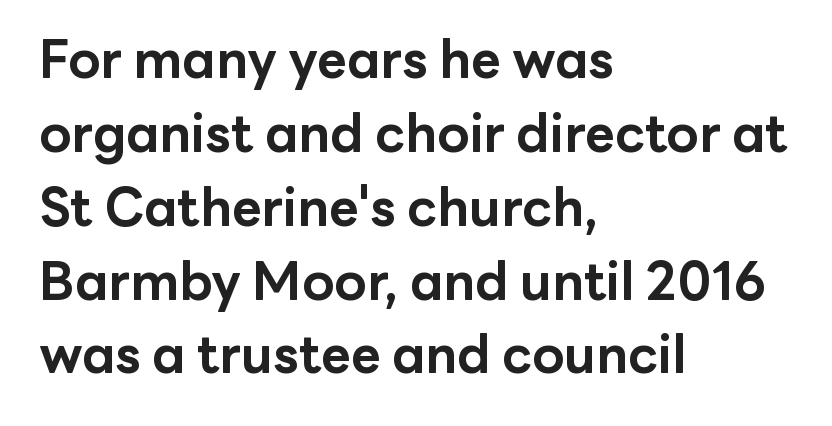
{"serif": "no", "italic": "no", "bold": "yes", "weight": "bold", "width": "normal", "stroke_contrast": "low", "x_height": "medium", "monospaced": "no", "underline": "no", "align": "left", "line_spacing": "normal", "line_spacing_ratio": 1.42, "letter_spacing": "normal", "letter_spacing_em": 0.0, "glyph_px": 52}
